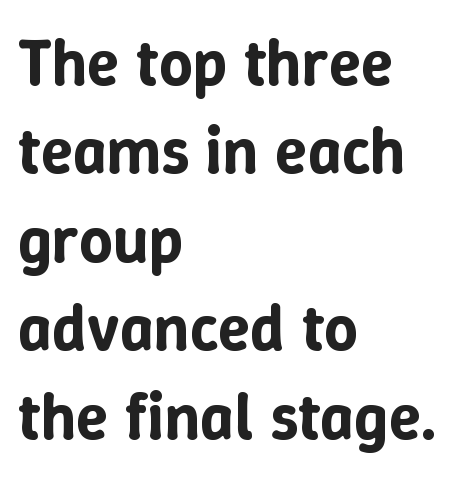
{"italic": "no", "width": "normal", "stroke_contrast": "low", "x_height": "medium", "monospaced": "no", "underline": "no", "align": "left", "line_spacing": "normal", "line_spacing_ratio": 1.34, "letter_spacing": "normal", "letter_spacing_em": 0.0, "glyph_px": 66}
